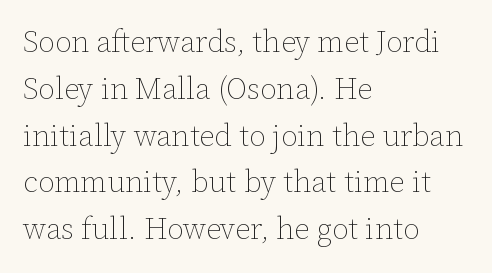
Q: Is the text bold? A: No.
Q: Is the text italic (slanted)? A: No, it is upright.
Q: Is the text underlined? A: No.
Q: How is the paragraph aligned? A: Left-aligned.
Q: Is the spacing between letters normal or unusually wide? A: Normal.
Q: Is the spacing between lines tight, normal or loose? A: Normal.
Q: Width (condensed, normal, or wide)? A: Normal.
Q: Stroke contrast? A: Low.
Q: x-height? A: Medium.
Q: Monospaced? A: No.
